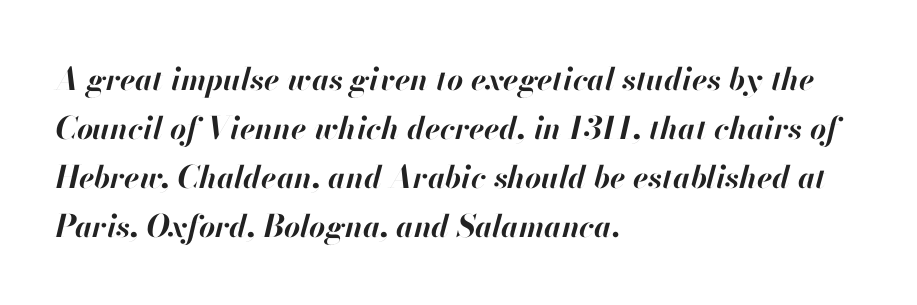
The image shows 31 px bold type, italic (leaning right); set left-aligned, normal line spacing (1.58x), normal letter spacing, not underlined; high stroke contrast and a small x-height.
